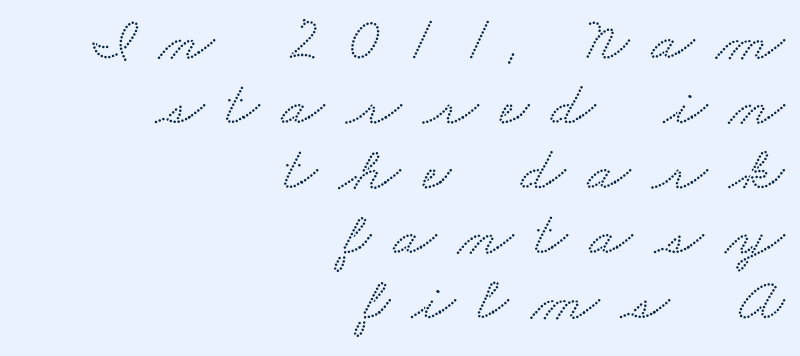
{"serif": "yes", "width": "wide", "stroke_contrast": "low", "x_height": "small", "monospaced": "no", "underline": "no", "align": "right", "line_spacing": "tight", "line_spacing_ratio": 1.03, "letter_spacing": "wide", "letter_spacing_em": 0.35, "glyph_px": 63}
